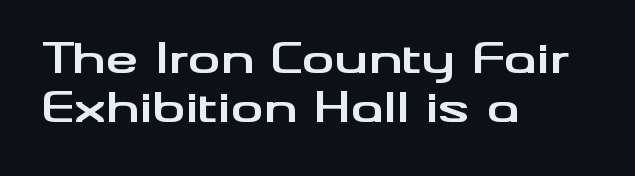
Q: Is the text bold? A: Yes.
Q: Is the text italic (slanted)? A: No, it is upright.
Q: Is the typeface a serif or a sans-serif typeface? A: Sans-serif.
Q: Is the text underlined? A: No.
Q: How is the paragraph aligned? A: Left-aligned.
Q: Is the spacing between letters normal or unusually wide? A: Normal.
Q: Width (condensed, normal, or wide)? A: Wide.
Q: Stroke contrast? A: Medium.
Q: x-height? A: Small.
Q: Monospaced? A: No.
